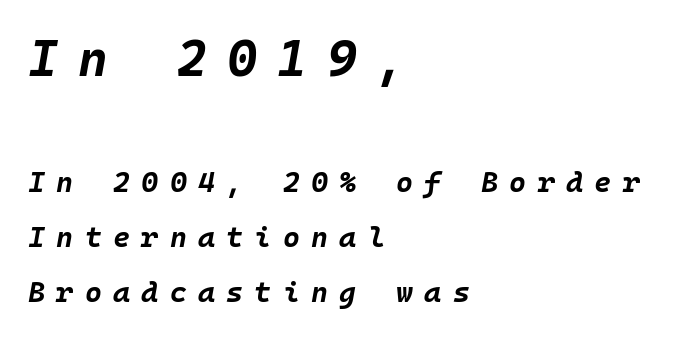
Beneath every word, the page is bare. The earlier block is typeset at a bigger size than the later block. This is oblique type, the kind used for emphasis or titles. The letters are spread apart with noticeably loose tracking.
